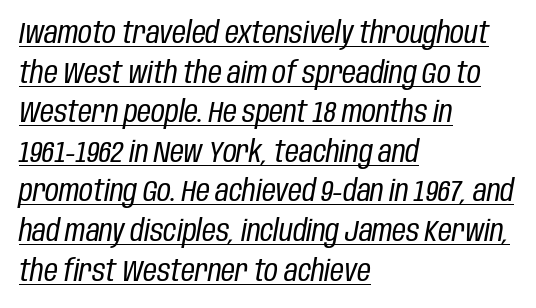
The image shows 30 px regular-weight, condensed type, italic (leaning right); set left-aligned, normal line spacing (1.32x), normal letter spacing, underlined; low stroke contrast and a large x-height.
